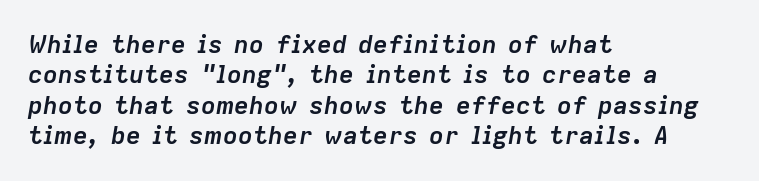
The image shows 25 px bold type, italic (leaning right); set left-aligned, line spacing 1.22x, normal letter spacing, not underlined.
